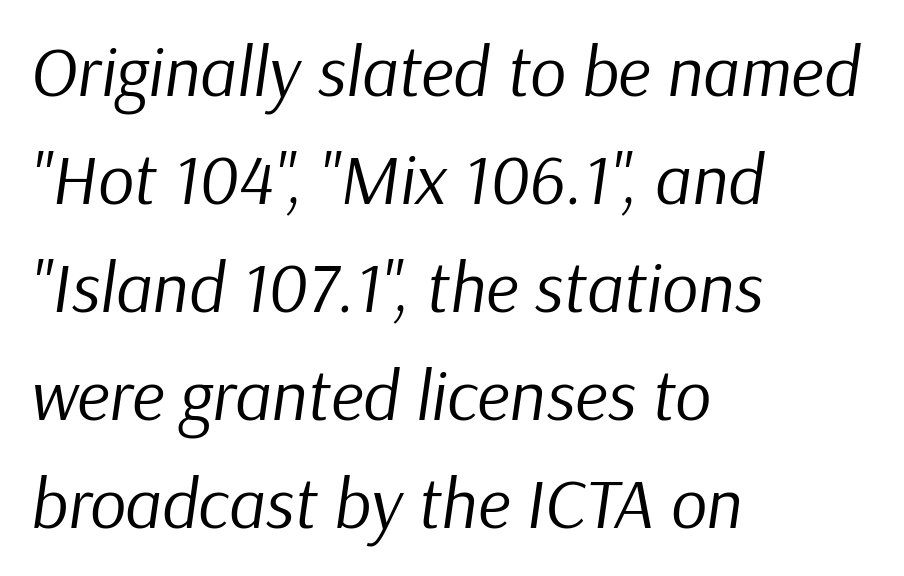
{"italic": "yes", "lean": "right", "slant_degrees": 9, "bold": "no", "weight": "regular", "width": "normal", "stroke_contrast": "low", "x_height": "medium", "monospaced": "no", "underline": "no", "align": "left", "line_spacing": "normal", "line_spacing_ratio": 1.52, "letter_spacing": "normal", "letter_spacing_em": 0.0, "glyph_px": 71}
